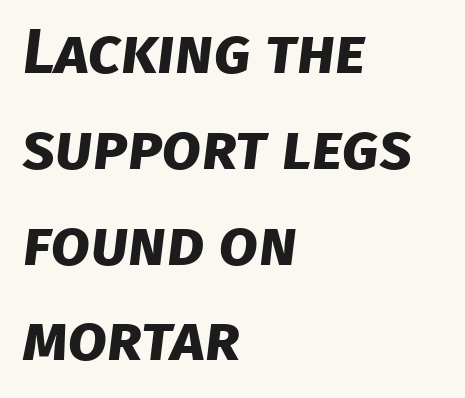
The image shows 63 px bold sans-serif type; set left-aligned, normal line spacing (1.52x), normal letter spacing, not underlined; low stroke contrast and a large x-height.
